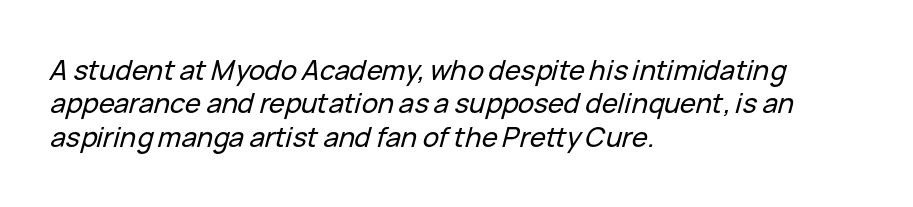
{"italic": "yes", "lean": "right", "slant_degrees": 15, "underline": "no", "align": "left", "line_spacing_ratio": 1.24, "letter_spacing": "normal", "letter_spacing_em": 0.0, "glyph_px": 27}
